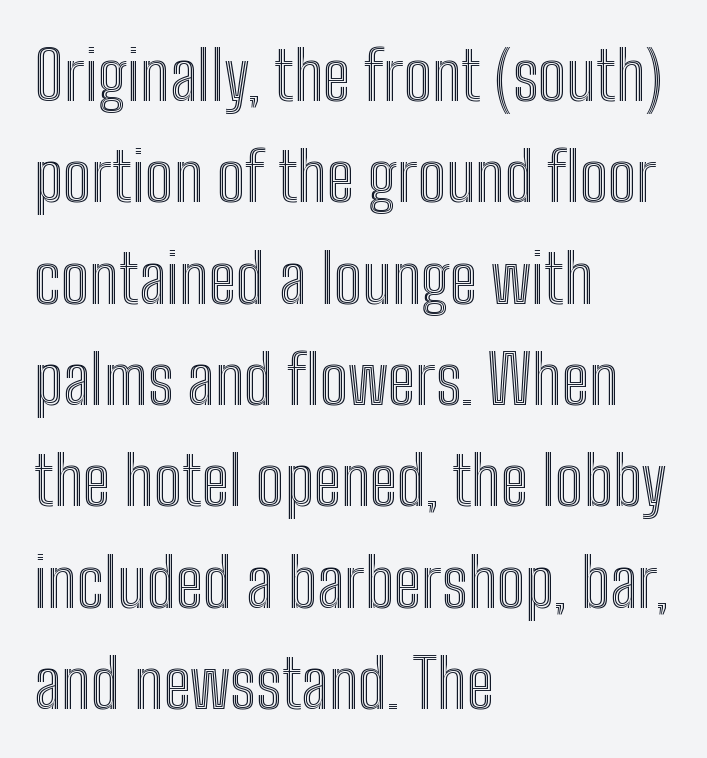
{"italic": "no", "width": "condensed", "x_height": "medium", "monospaced": "no", "underline": "no", "align": "left", "line_spacing": "normal", "line_spacing_ratio": 1.49, "letter_spacing": "normal", "letter_spacing_em": 0.0, "glyph_px": 68}
